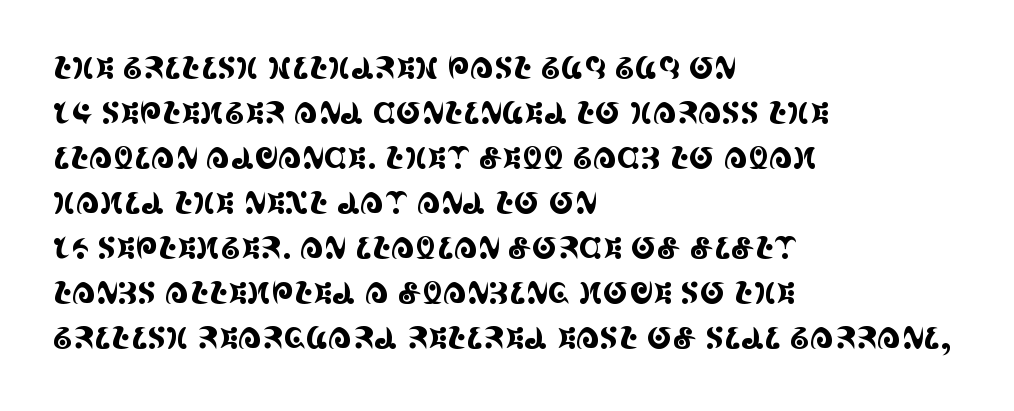
{"serif": "yes", "italic": "no", "width": "condensed", "x_height": "large", "monospaced": "no", "underline": "no", "align": "left", "line_spacing": "normal", "line_spacing_ratio": 1.5, "letter_spacing": "normal", "letter_spacing_em": 0.0, "glyph_px": 30}
